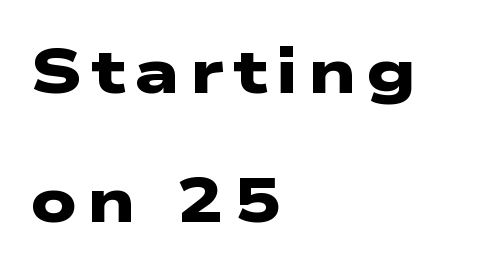
The image shows 62 px heavy, wide sans-serif type; set left-aligned, loose line spacing (2.08x), not underlined; low stroke contrast and a medium x-height.
